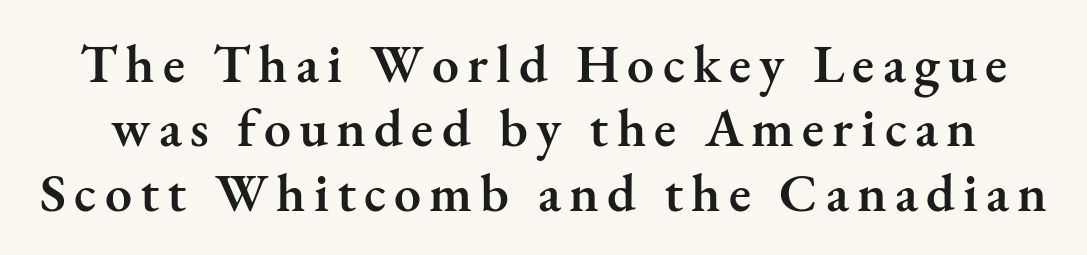
Nope, not italic — everything's standing straight. Do the characters align in a grid? No, the font is proportional. Each letter's strokes conclude with small projecting serifs. A clean baseline with only descenders dipping below it. As a designer I'd log this as weight 600, semibold.
